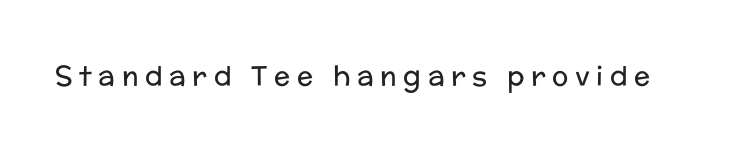
This sample uses expanded letter spacing, leaving extra air between glyphs. When letters stand straight like this, we call the style roman or upright. Is the type heavy? It reads as light-to-regular instead. Nobody drew a line under any word here.
